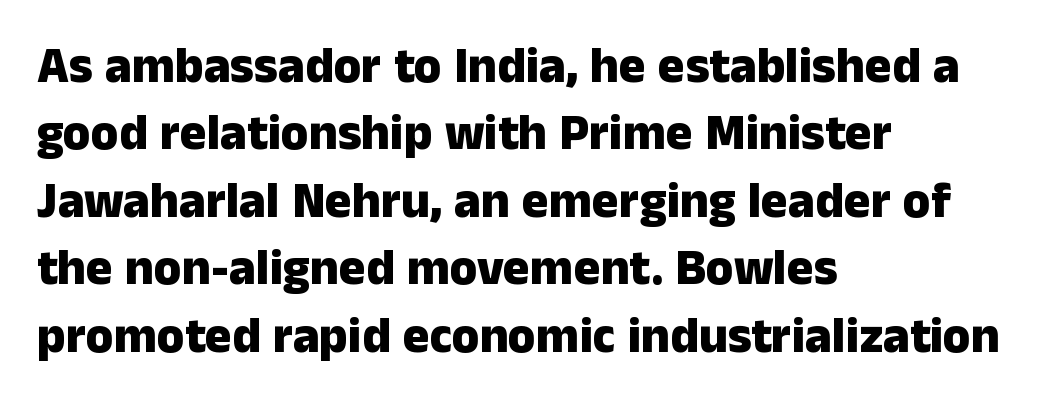
{"serif": "no", "italic": "no", "bold": "yes", "weight": "heavy", "width": "normal", "stroke_contrast": "low", "x_height": "medium", "monospaced": "no", "underline": "no", "align": "left", "line_spacing": "normal", "line_spacing_ratio": 1.35, "letter_spacing": "normal", "letter_spacing_em": 0.0, "glyph_px": 50}
